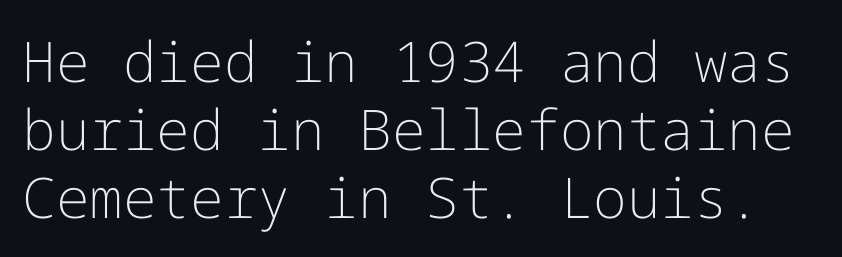
It's the straight-up-and-down kind of type. Classification — sans serif. The type is set solid horizontally, with unmodified tracking. Is the type heavy? It reads as light-to-regular instead.
